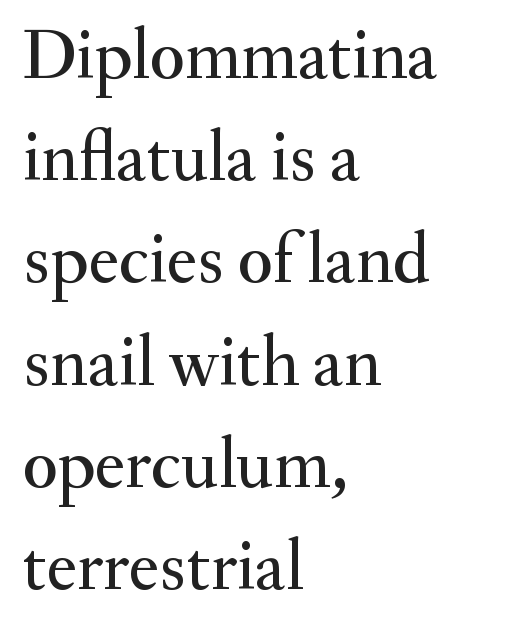
The image shows 72 px serif type, upright; set left-aligned, normal line spacing (1.42x), normal letter spacing, not underlined; medium stroke contrast and a small x-height.
